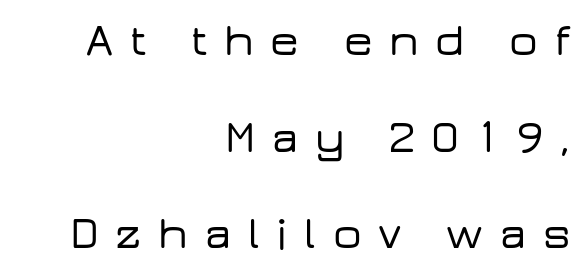
Is this a fixed-width face? No — the glyphs have proportional, varying widths. Examine the stroke ends and you'll find no serifs. The text block is weighted toward the right margin, trailing off unevenly leftward. Characters remain perfectly vertical along every line.
